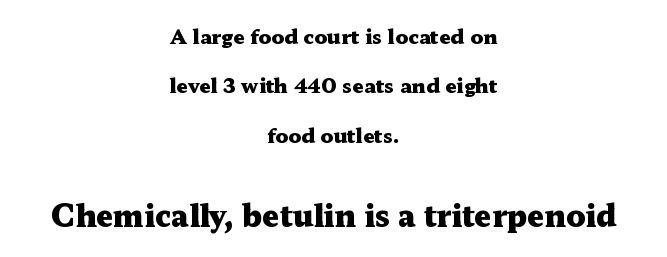
Quick note: underline off. Successive baselines arrive slowly, with a big drop between each. Do the characters align in a grid? No, the font is proportional. Characters remain perfectly vertical along every line. How are the letters spaced? Ordinarily, with no added tracking. What weight is shown? A full bold with thick strokes.
